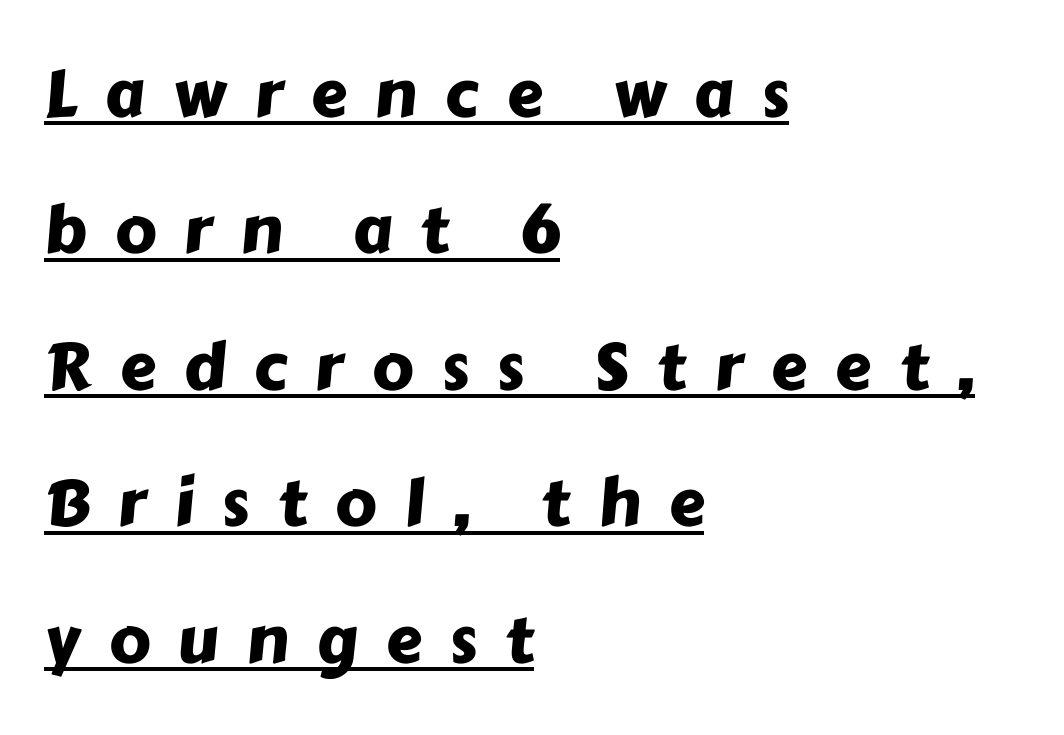
What's the leading like? Stretched, with rows far apart. Notice how the passage keeps a crisp vertical edge on the left only. The face used here is a sans, in the tradition of grotesques and geometrics. Decoration check: the copy is underlined. Does extra space separate the letters? Yes, quite a lot of it.
